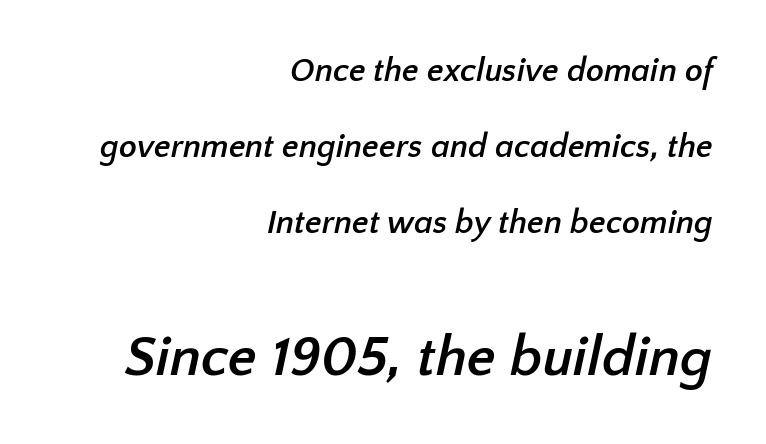
{"serif": "no", "bold": "yes", "weight": "semibold", "width": "normal", "stroke_contrast": "low", "x_height": "medium", "monospaced": "no", "underline": "no", "align": "right", "line_spacing": "loose", "line_spacing_ratio": 2.3, "letter_spacing": "normal", "letter_spacing_em": 0.0, "larger_block": "second", "size_ratio": 1.73, "glyph_px": 57}
